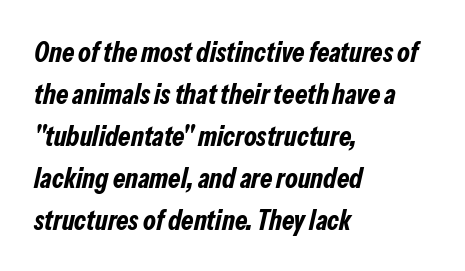
The image shows 28 px bold, condensed type, italic (leaning right); set left-aligned, normal line spacing (1.5x), normal letter spacing, not underlined; low stroke contrast and a medium x-height.
